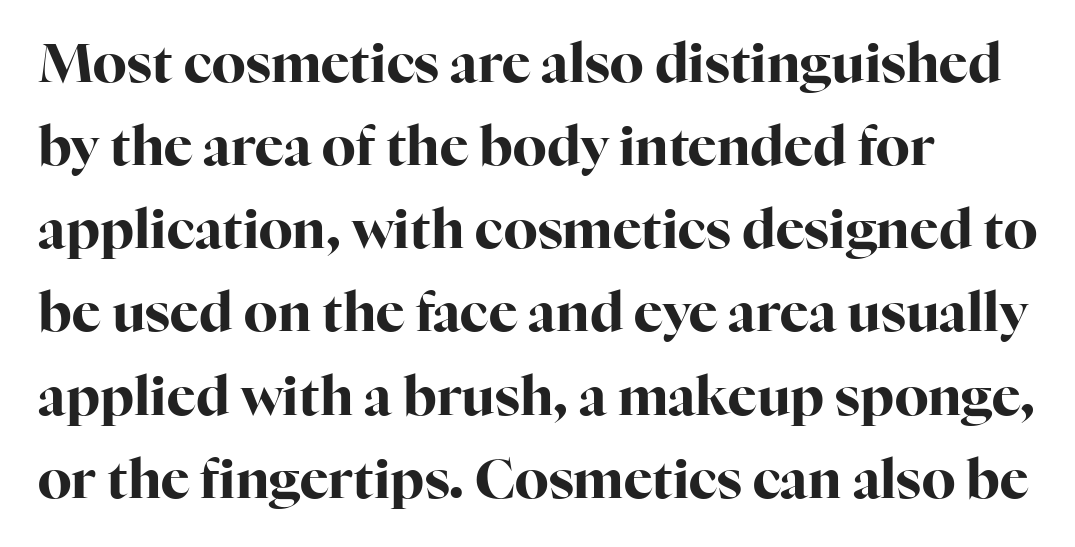
{"serif": "yes", "italic": "no", "bold": "yes", "weight": "bold", "width": "normal", "stroke_contrast": "high", "x_height": "medium", "monospaced": "no", "underline": "no", "align": "left", "line_spacing": "normal", "line_spacing_ratio": 1.54, "letter_spacing": "normal", "letter_spacing_em": 0.0, "glyph_px": 54}
